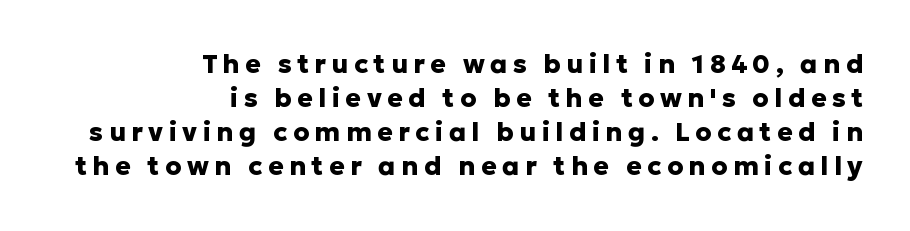
The image shows 26 px bold type, upright; set right-aligned, normal line spacing (1.31x), unusually wide letter spacing (+0.21 em), not underlined.
